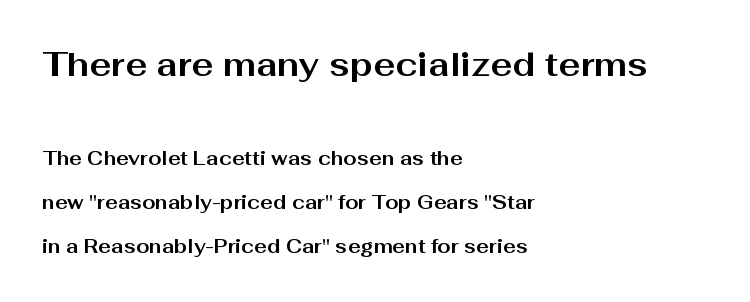
Weight: bold. Do the characters align in a grid? No, the font is proportional. You can tell from the bare stems that sans-serif type was used. The space beneath each line is pristine and unruled. Leading: increased.
